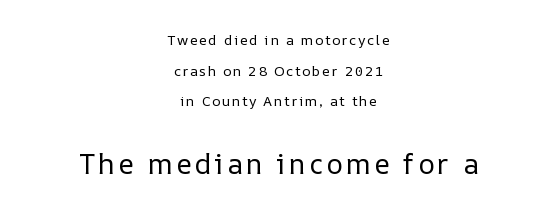
The image shows 28 px regular-weight type, upright; set centered, loose line spacing (2.18x), not underlined; the second (bottom) block is 2.0x larger; low stroke contrast and a medium x-height.
